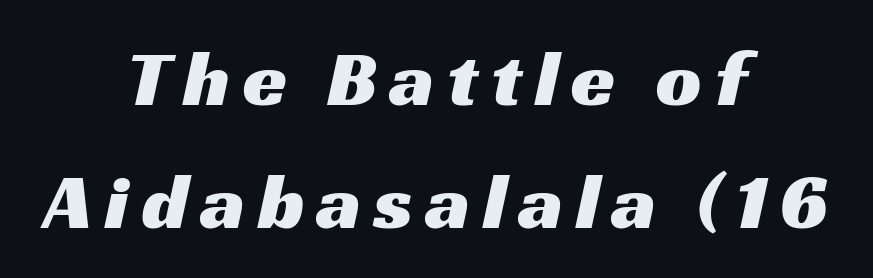
Q: Is the typeface a serif or a sans-serif typeface? A: Sans-serif.
Q: Is the text underlined? A: No.
Q: How is the paragraph aligned? A: Centered.
Q: Is the spacing between lines tight, normal or loose? A: Normal.
Q: Width (condensed, normal, or wide)? A: Wide.
Q: Stroke contrast? A: Medium.
Q: x-height? A: Medium.
Q: Monospaced? A: No.
